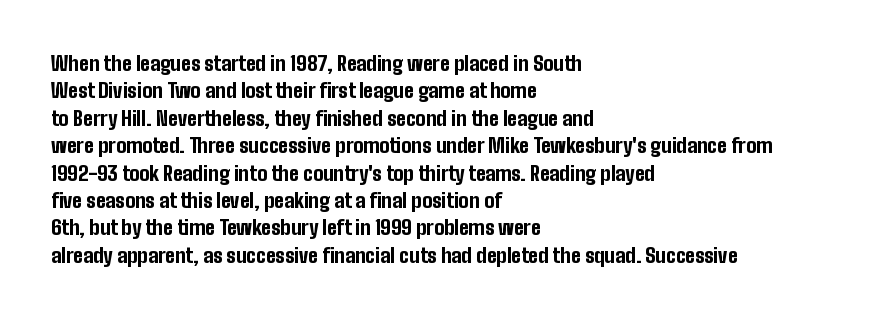
{"italic": "no", "bold": "yes", "underline": "no", "align": "left", "line_spacing": "normal", "line_spacing_ratio": 1.37, "letter_spacing": "normal", "letter_spacing_em": 0.0, "glyph_px": 20}
